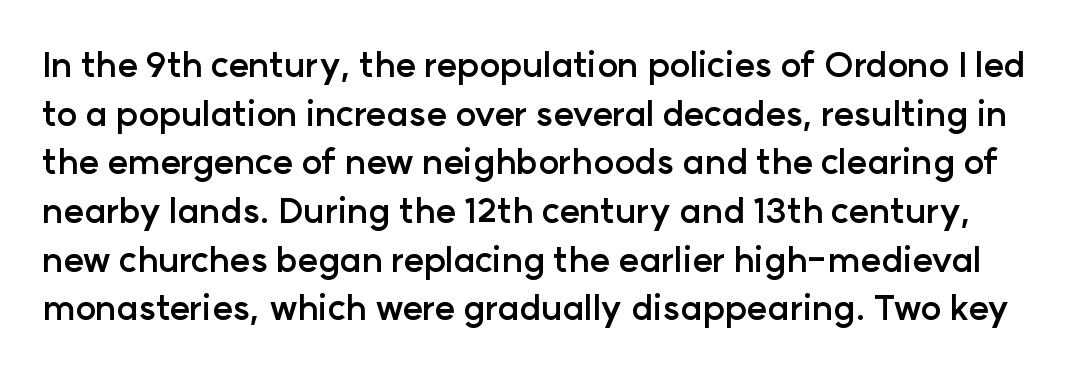
Q: Is the text bold? A: Yes.
Q: Is the text italic (slanted)? A: No, it is upright.
Q: Is the typeface a serif or a sans-serif typeface? A: Sans-serif.
Q: Is the text underlined? A: No.
Q: Is the spacing between letters normal or unusually wide? A: Normal.
Q: Is the spacing between lines tight, normal or loose? A: Normal.
Q: Width (condensed, normal, or wide)? A: Normal.
Q: Stroke contrast? A: Low.
Q: x-height? A: Medium.
Q: Monospaced? A: No.
